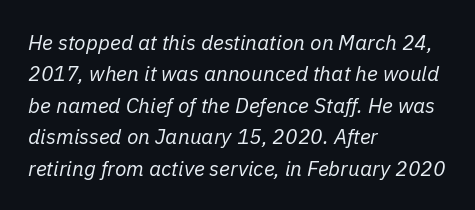
The image shows 21 px text type, italic (leaning right); set left-aligned, normal line spacing (1.5x), normal letter spacing, not underlined.
